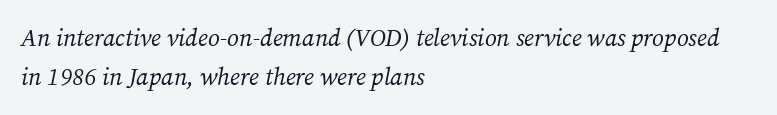
Q: Is the text bold? A: No.
Q: Is the text italic (slanted)? A: Yes, it leans right by about 12 degrees.
Q: Is the text underlined? A: No.
Q: How is the paragraph aligned? A: Left-aligned.
Q: Is the spacing between letters normal or unusually wide? A: Normal.
Q: Is the spacing between lines tight, normal or loose? A: Normal.
